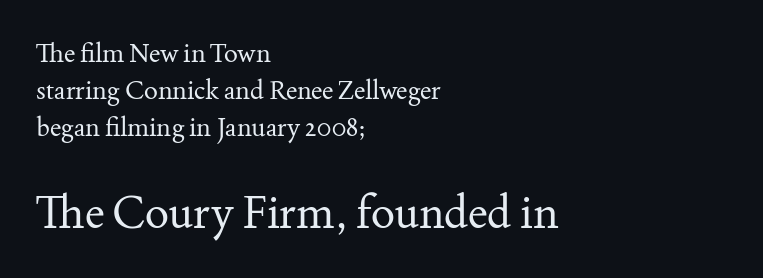
The image shows 45 px regular-weight serif type, upright; set left-aligned, normal line spacing (1.42x), normal letter spacing, not underlined; the second (bottom) block is 1.73x larger; medium stroke contrast and a small x-height.
